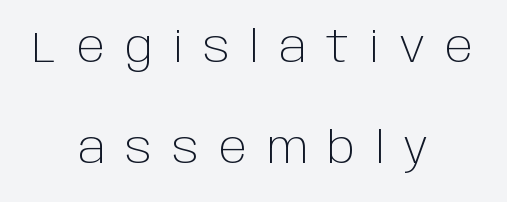
Q: Is the text bold? A: No.
Q: Is the text italic (slanted)? A: No, it is upright.
Q: Is the typeface a serif or a sans-serif typeface? A: Sans-serif.
Q: Is the text underlined? A: No.
Q: How is the paragraph aligned? A: Centered.
Q: Is the spacing between letters normal or unusually wide? A: Unusually wide.
Q: Is the spacing between lines tight, normal or loose? A: Loose.
Q: Width (condensed, normal, or wide)? A: Normal.
Q: Stroke contrast? A: Low.
Q: x-height? A: Large.
Q: Monospaced? A: No.
